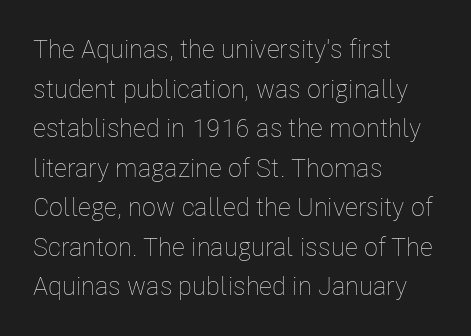
The block of text has a typical density, with ordinary space between rows. The line texture is even and compact thanks to regular tracking. Nothing heavy about these letters — not bold at all. Which margin do the lines hug? The left one — the right edge is uneven.
